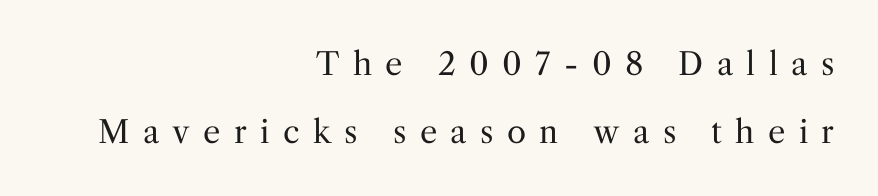
The image shows 31 px regular-weight serif type, upright; set right-aligned, loose line spacing (2.18x), unusually wide letter spacing (+0.43 em), not underlined; medium stroke contrast and a medium x-height.
